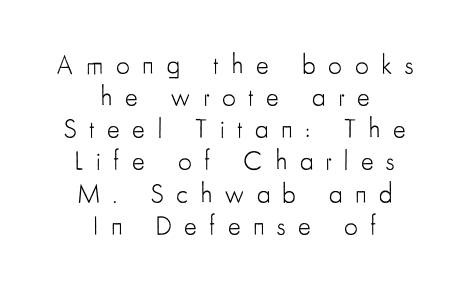
Q: Is the text bold? A: No.
Q: Is the text italic (slanted)? A: No, it is upright.
Q: Is the text underlined? A: No.
Q: How is the paragraph aligned? A: Centered.
Q: Is the spacing between letters normal or unusually wide? A: Unusually wide.
